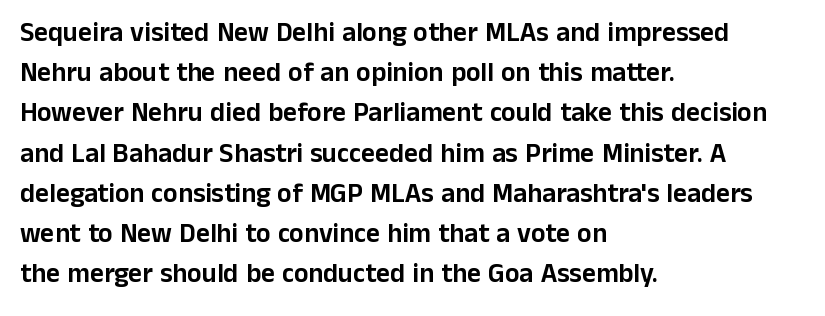
The image shows 27 px text type, upright; set left-aligned, normal line spacing (1.49x), normal letter spacing, not underlined.
